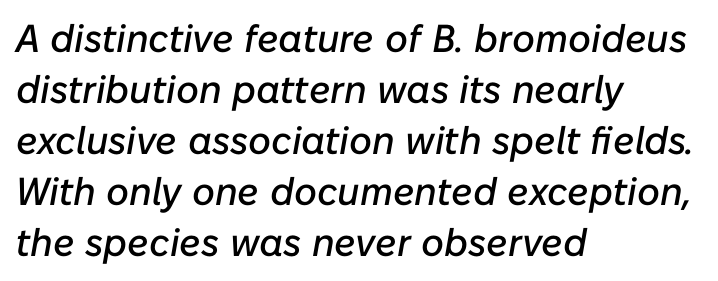
Bare-footed words on every line. The letters advance in unequal steps, a hallmark of proportional type. All the whitespace from short lines collects on the right. Does the leading feel generous? No, just average. Is the type slanted? Yes — the strokes lean at a clear angle. Observe the ordinary spacing: letters are neighbours, not strangers.
